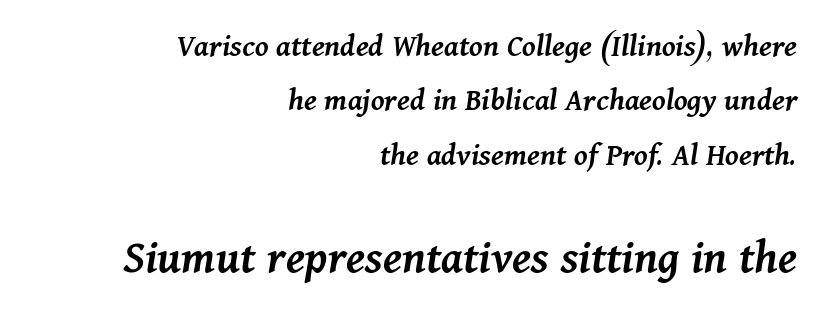
Q: Is the text bold? A: Semi-bold.
Q: Is the text italic (slanted)? A: Yes, it leans right by about 11 degrees.
Q: Is the text underlined? A: No.
Q: How is the paragraph aligned? A: Right-aligned.
Q: Is the spacing between letters normal or unusually wide? A: Normal.
Q: Is the spacing between lines tight, normal or loose? A: Normal.
Q: Which block of text is set in a larger size, the first (top) or the second (bottom)? A: The second (bottom) one.
Q: Width (condensed, normal, or wide)? A: Normal.
Q: Stroke contrast? A: Medium.
Q: x-height? A: Medium.
Q: Monospaced? A: No.
